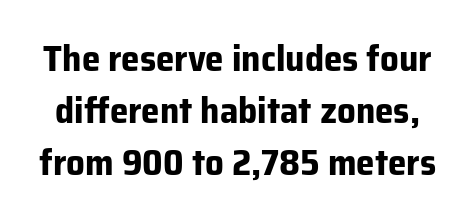
Q: Is the text bold? A: Yes.
Q: Is the text italic (slanted)? A: No, it is upright.
Q: Is the typeface a serif or a sans-serif typeface? A: Sans-serif.
Q: Is the text underlined? A: No.
Q: Is the spacing between letters normal or unusually wide? A: Normal.
Q: Is the spacing between lines tight, normal or loose? A: Normal.
Q: Width (condensed, normal, or wide)? A: Normal.
Q: Stroke contrast? A: Low.
Q: x-height? A: Medium.
Q: Monospaced? A: No.
